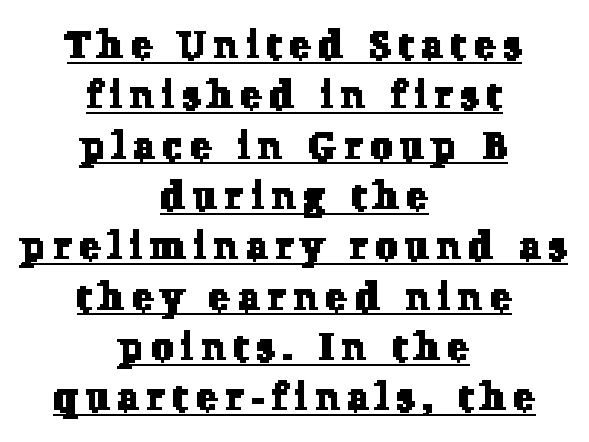
Q: Is the typeface a serif or a sans-serif typeface? A: Serif.
Q: Is the text underlined? A: Yes.
Q: How is the paragraph aligned? A: Centered.
Q: Is the spacing between letters normal or unusually wide? A: Unusually wide.
Q: Is the spacing between lines tight, normal or loose? A: Normal.
Q: Width (condensed, normal, or wide)? A: Normal.
Q: Stroke contrast? A: Low.
Q: x-height? A: Medium.
Q: Monospaced? A: No.
